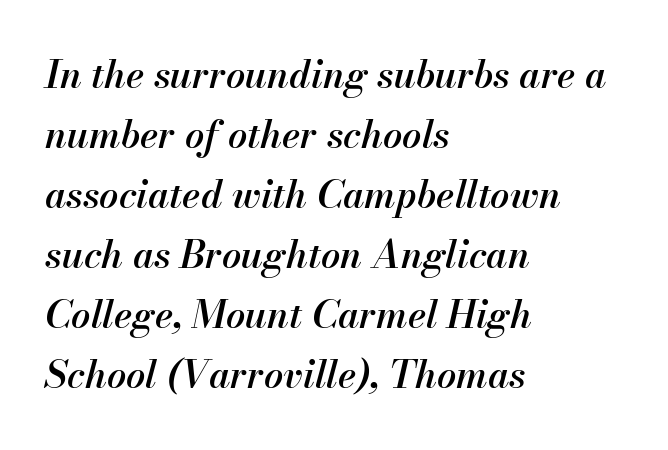
Spacing between characters is what you'd get straight out of the box. The passage shown leans; its letterforms are oblique. The rendering uses natural spacing where letterforms have individual widths. These lines carry some extra weight — a demibold, not a full bold. Honestly, there is no underline to notice here at all.
